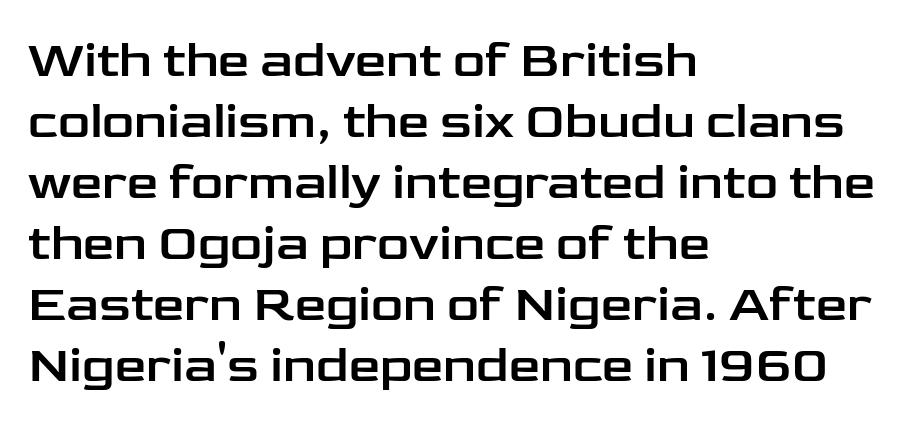
{"serif": "no", "italic": "no", "width": "wide", "stroke_contrast": "low", "x_height": "medium", "monospaced": "no", "underline": "no", "align": "left", "line_spacing_ratio": 1.22, "letter_spacing": "normal", "letter_spacing_em": 0.0, "glyph_px": 50}
